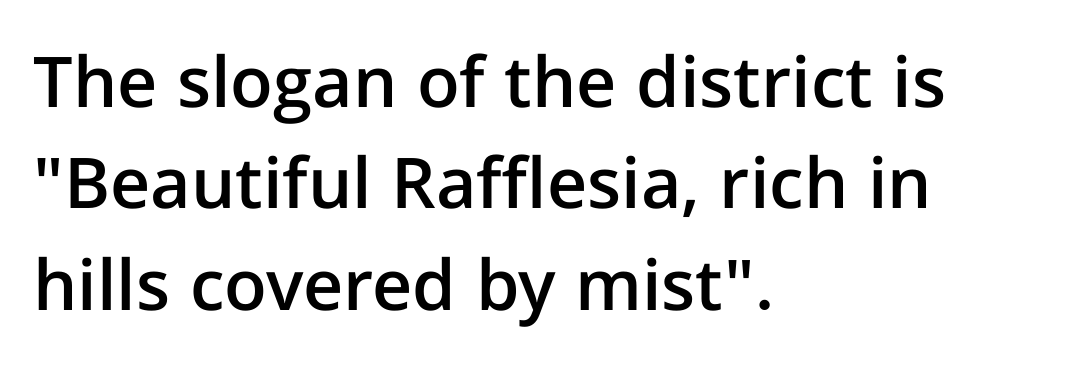
The image shows 70 px semibold sans-serif type, upright; set left-aligned, normal line spacing (1.45x), normal letter spacing, not underlined; low stroke contrast and a medium x-height.
